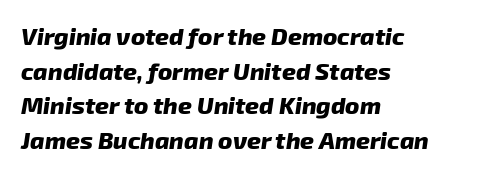
What stands out about the letter spacing? Nothing — it is the standard amount. Any mark beneath the type? The region is blank. In terms of weight, the rendering is a true, heavy bold. These lines stack with their left ends in a neat column.
